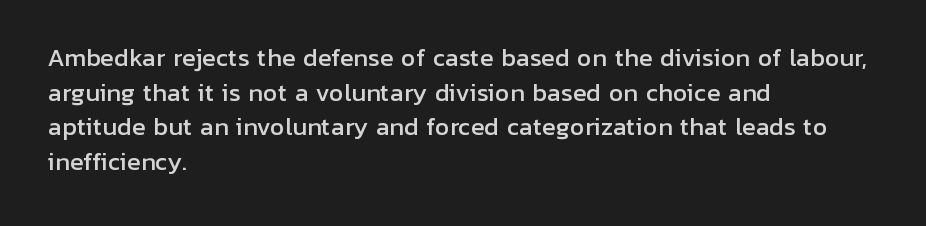
Q: Is the text italic (slanted)? A: No, it is upright.
Q: Is the text underlined? A: No.
Q: How is the paragraph aligned? A: Left-aligned.
Q: Is the spacing between letters normal or unusually wide? A: Normal.
Q: Is the spacing between lines tight, normal or loose? A: Normal.
